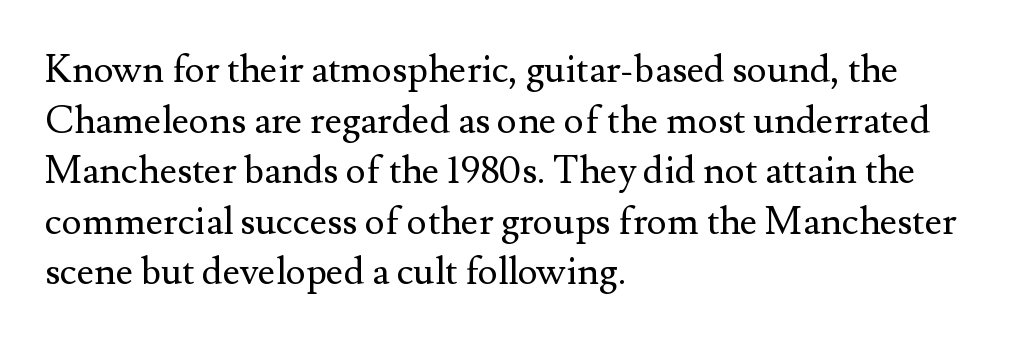
{"serif": "yes", "italic": "no", "bold": "no", "weight": "regular", "width": "normal", "stroke_contrast": "medium", "x_height": "small", "monospaced": "no", "underline": "no", "align": "left", "line_spacing": "normal", "line_spacing_ratio": 1.33, "letter_spacing": "normal", "letter_spacing_em": 0.0, "glyph_px": 38}
